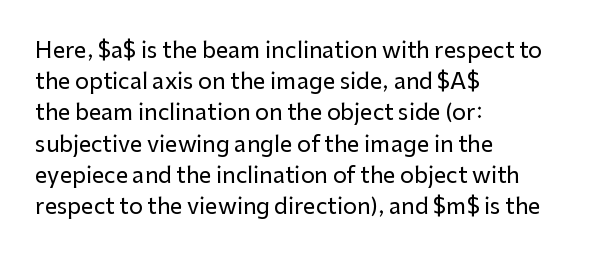
Nope, not italic — everything's standing straight. You could call the tracking neutral — neither tight nor loose. Descenders hang freely into open space. Vertical spacing — default. The compositor pushed each line to the left boundary.
